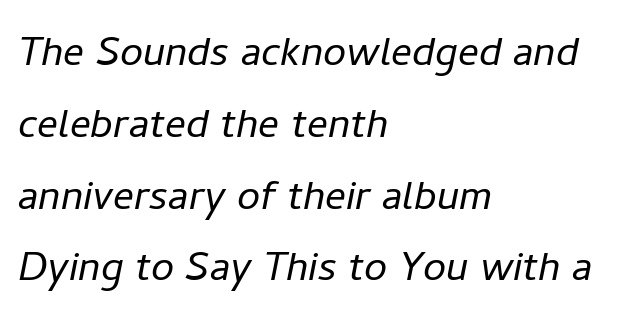
Line spacing here is normal. The lines are quadded left. Spacing between characters is what you'd get straight out of the box. Looking at the ascenders, they clearly lean.
